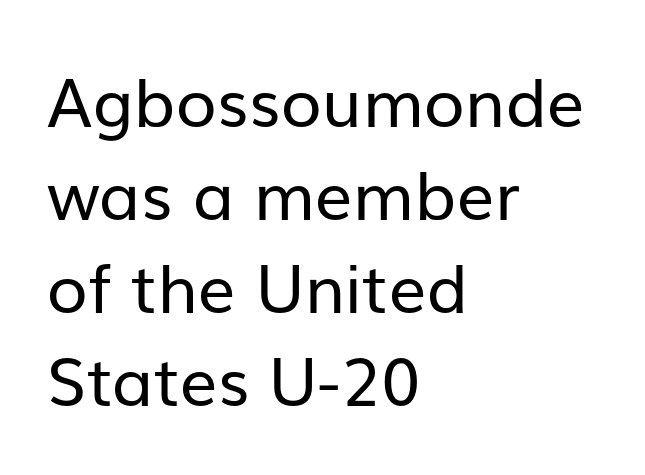
Q: Is the text bold? A: No.
Q: Is the text italic (slanted)? A: No, it is upright.
Q: Is the typeface a serif or a sans-serif typeface? A: Sans-serif.
Q: Is the text underlined? A: No.
Q: How is the paragraph aligned? A: Left-aligned.
Q: Is the spacing between letters normal or unusually wide? A: Normal.
Q: Is the spacing between lines tight, normal or loose? A: Normal.
Q: Width (condensed, normal, or wide)? A: Normal.
Q: Stroke contrast? A: Low.
Q: x-height? A: Medium.
Q: Monospaced? A: No.
